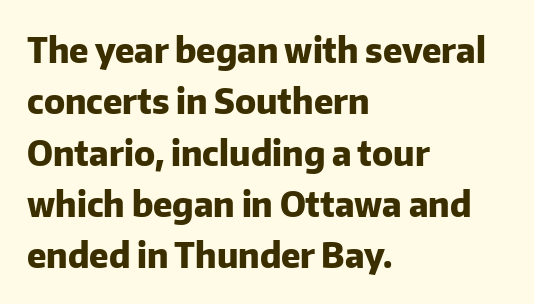
Q: Is the text bold? A: Yes.
Q: Is the text italic (slanted)? A: No, it is upright.
Q: Is the typeface a serif or a sans-serif typeface? A: Sans-serif.
Q: Is the text underlined? A: No.
Q: How is the paragraph aligned? A: Left-aligned.
Q: Is the spacing between letters normal or unusually wide? A: Normal.
Q: Is the spacing between lines tight, normal or loose? A: Normal.
Q: Width (condensed, normal, or wide)? A: Normal.
Q: Stroke contrast? A: Low.
Q: x-height? A: Medium.
Q: Monospaced? A: No.
